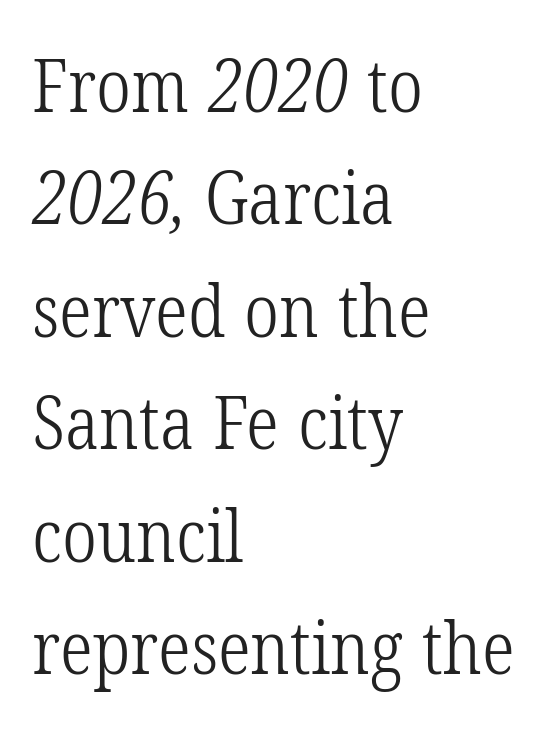
Each letter keeps its own natural width here, so spacing adapts to shape. Stems and bowls with no extra thickness — not bold. The lines sit at an ordinary, default distance from one another. Nobody drew a line under any word here. Standard letterfit; no display-style spreading of the glyphs. Every row of glyphs begins at an identical x-position on the left.
